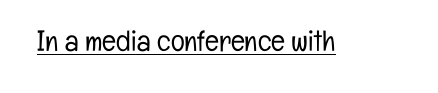
{"serif": "no", "italic": "no", "bold": "no", "weight": "light", "width": "condensed", "stroke_contrast": "low", "x_height": "medium", "monospaced": "no", "underline": "yes", "letter_spacing": "normal", "letter_spacing_em": 0.0, "glyph_px": 29}
